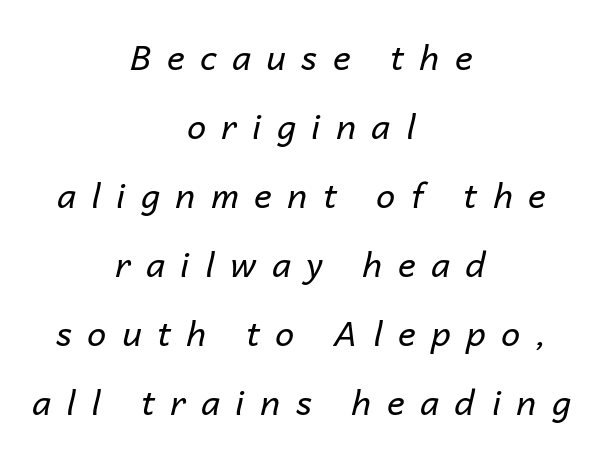
{"italic": "yes", "lean": "right", "slant_degrees": 14, "bold": "no", "weight": "regular", "width": "normal", "stroke_contrast": "low", "x_height": "medium", "monospaced": "no", "underline": "no", "align": "center", "line_spacing": "loose", "line_spacing_ratio": 2.03, "letter_spacing": "wide", "letter_spacing_em": 0.46, "glyph_px": 34}
